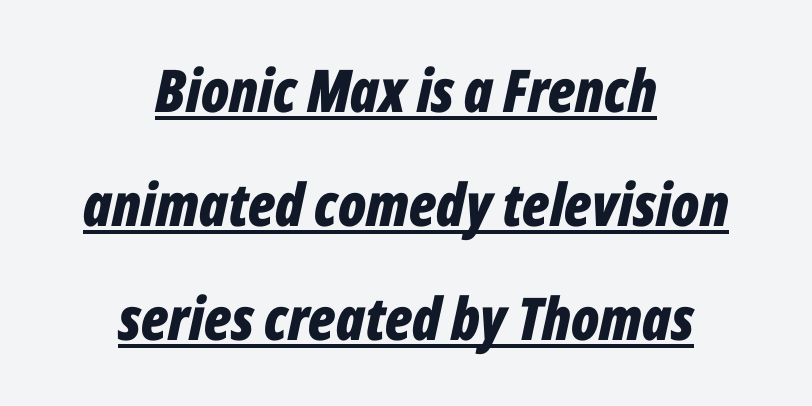
{"italic": "yes", "lean": "right", "slant_degrees": 12, "bold": "yes", "weight": "bold", "width": "condensed", "stroke_contrast": "low", "x_height": "medium", "monospaced": "no", "underline": "yes", "align": "center", "line_spacing": "loose", "line_spacing_ratio": 1.93, "letter_spacing": "normal", "letter_spacing_em": 0.0, "glyph_px": 59}
